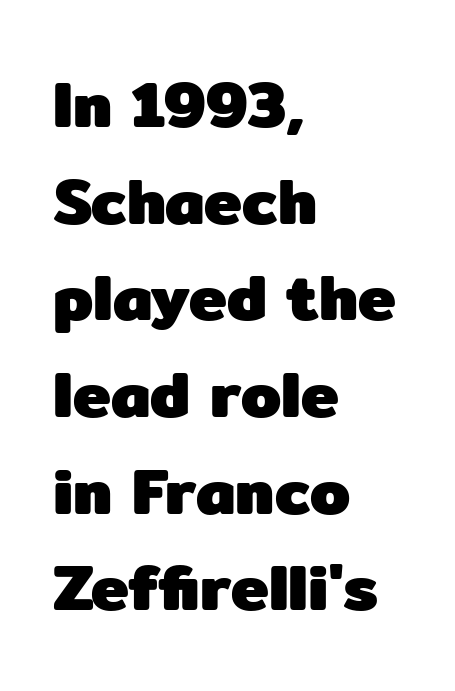
Q: Is the text bold? A: Yes.
Q: Is the text italic (slanted)? A: No, it is upright.
Q: Is the typeface a serif or a sans-serif typeface? A: Sans-serif.
Q: Is the text underlined? A: No.
Q: How is the paragraph aligned? A: Left-aligned.
Q: Is the spacing between letters normal or unusually wide? A: Normal.
Q: Is the spacing between lines tight, normal or loose? A: Normal.
Q: Width (condensed, normal, or wide)? A: Normal.
Q: Stroke contrast? A: Low.
Q: x-height? A: Medium.
Q: Monospaced? A: No.
